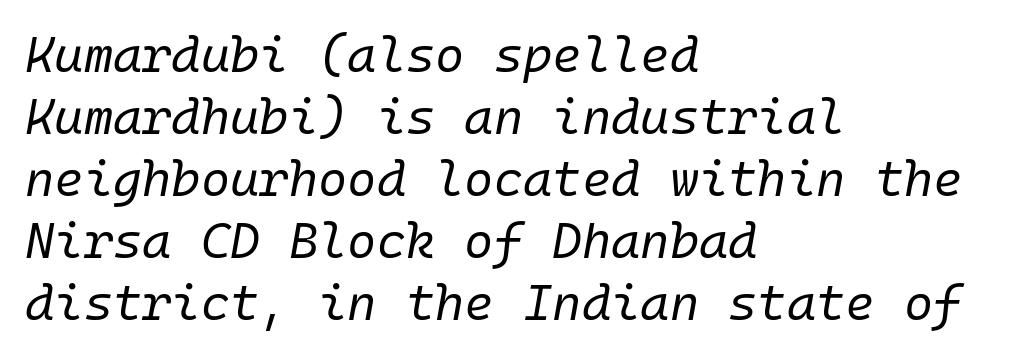
Q: Is the text bold? A: No.
Q: Is the text italic (slanted)? A: Yes, it leans right by about 10 degrees.
Q: Is the text underlined? A: No.
Q: How is the paragraph aligned? A: Left-aligned.
Q: Is the spacing between letters normal or unusually wide? A: Normal.
Q: Width (condensed, normal, or wide)? A: Normal.
Q: Stroke contrast? A: Low.
Q: x-height? A: Medium.
